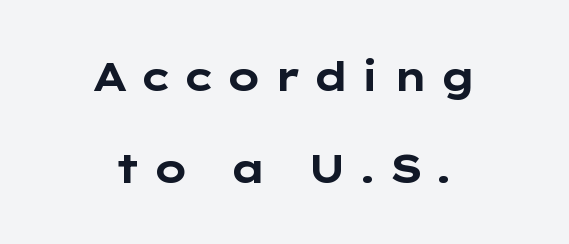
The text was rendered using a sans face with plain stroke endings. Whoever set this chose breathing room over compactness in the vertical rhythm. Plain, unruled lines of type. The rendering uses natural spacing where letterforms have individual widths.
